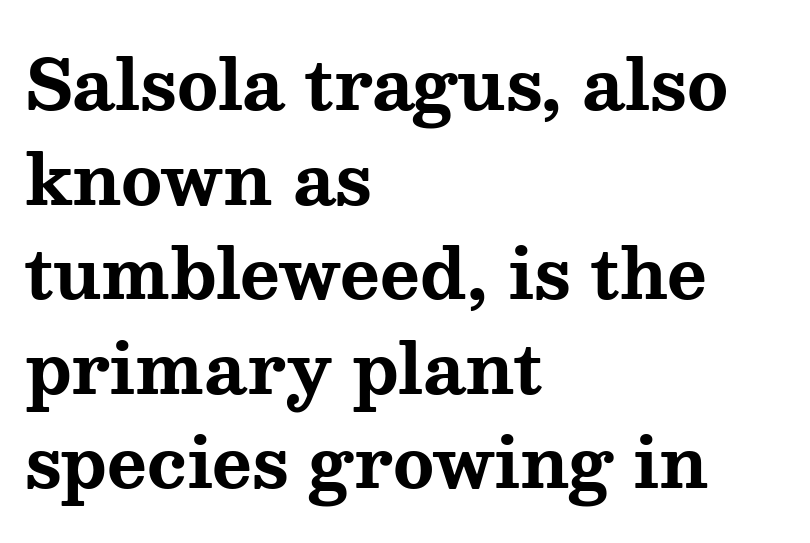
Q: Is the text bold? A: Yes.
Q: Is the text italic (slanted)? A: No, it is upright.
Q: Is the typeface a serif or a sans-serif typeface? A: Serif.
Q: Is the text underlined? A: No.
Q: How is the paragraph aligned? A: Left-aligned.
Q: Is the spacing between letters normal or unusually wide? A: Normal.
Q: Is the spacing between lines tight, normal or loose? A: Normal.
Q: Width (condensed, normal, or wide)? A: Wide.
Q: Stroke contrast? A: Medium.
Q: x-height? A: Medium.
Q: Monospaced? A: No.
